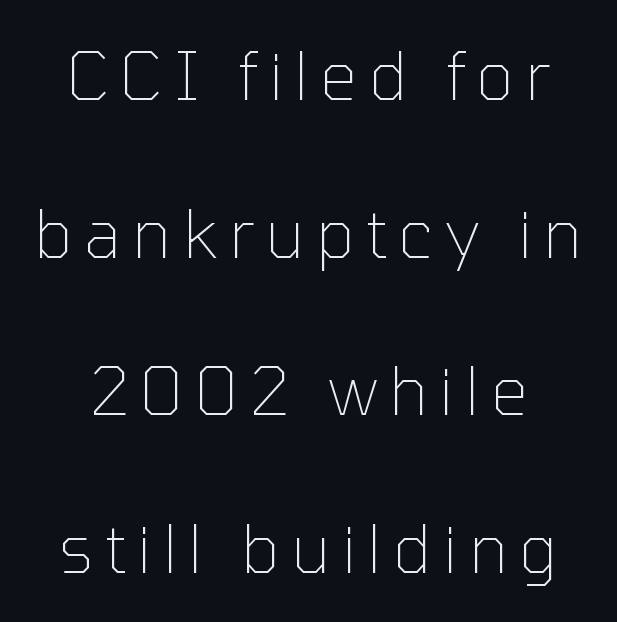
{"serif": "no", "italic": "no", "bold": "no", "weight": "thin", "width": "normal", "stroke_contrast": "low", "x_height": "medium", "monospaced": "no", "underline": "no", "line_spacing": "loose", "line_spacing_ratio": 2.39, "glyph_px": 66}
